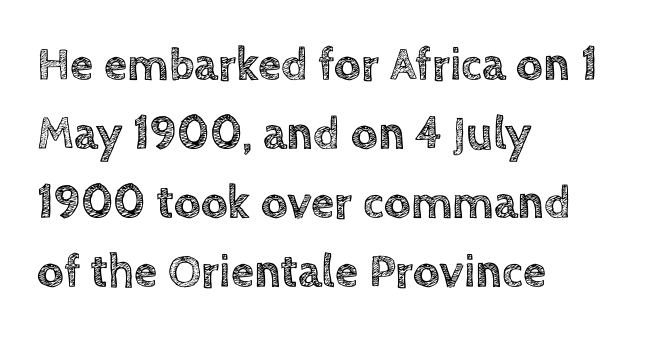
Regular leading. Think of a printed novel: that variable character pitch is what you see here. Is there any slant? The stems are plumb. The lines in this sample share a left origin and differ only in where they stop. Nobody touched the tracking dial on this one.
